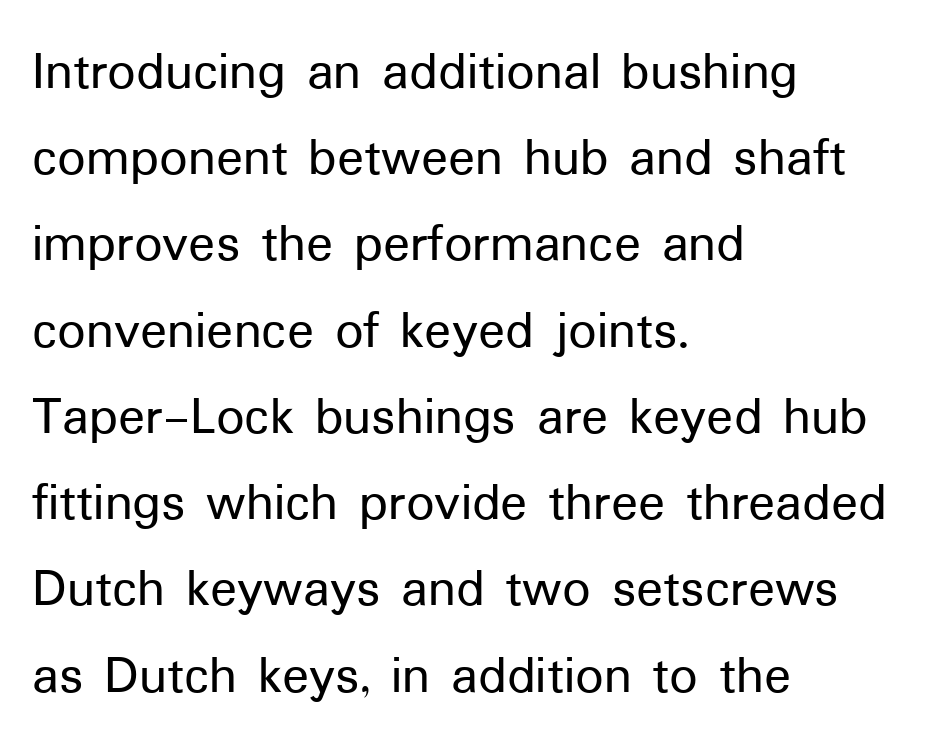
The image shows 56 px sans-serif type, upright; set left-aligned, normal line spacing (1.54x), normal letter spacing, not underlined; low stroke contrast and a medium x-height.
